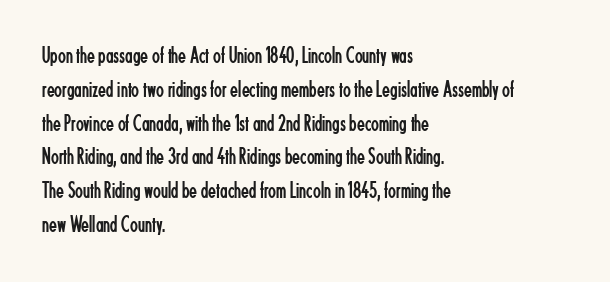
Just letters on the line, the space beneath them empty. Evenly set lines give the paragraph a standard silhouette. Heft: none added — not bold. Notice how the passage keeps a crisp vertical edge on the left only. No extra tracking has been applied to these lines. A roman cut, with each character standing at attention.
